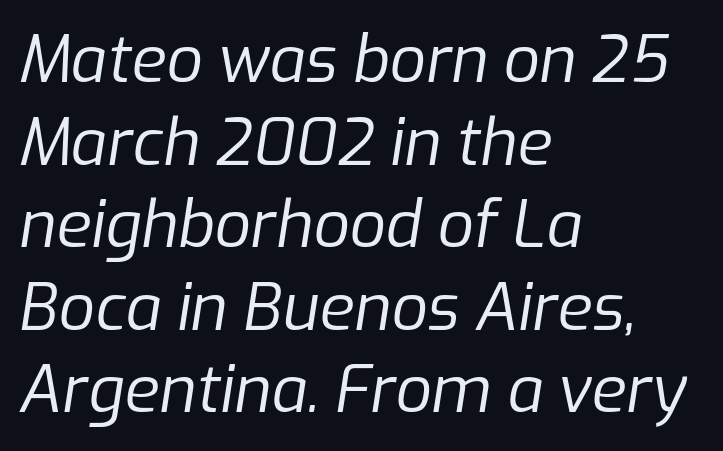
Q: Is the text bold? A: No.
Q: Is the text italic (slanted)? A: Yes, it leans right by about 9 degrees.
Q: Is the text underlined? A: No.
Q: How is the paragraph aligned? A: Left-aligned.
Q: Is the spacing between letters normal or unusually wide? A: Normal.
Q: Is the spacing between lines tight, normal or loose? A: Normal.
Q: Width (condensed, normal, or wide)? A: Normal.
Q: Stroke contrast? A: Low.
Q: x-height? A: Medium.
Q: Monospaced? A: No.
